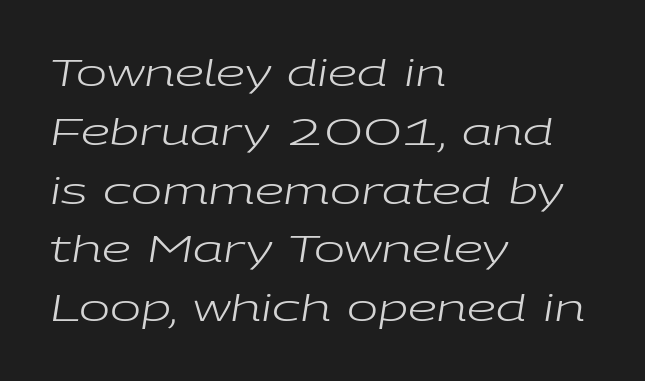
The image shows 37 px regular-weight, wide type, italic (leaning right); set left-aligned, normal line spacing (1.59x), normal letter spacing, not underlined; low stroke contrast and a medium x-height.
